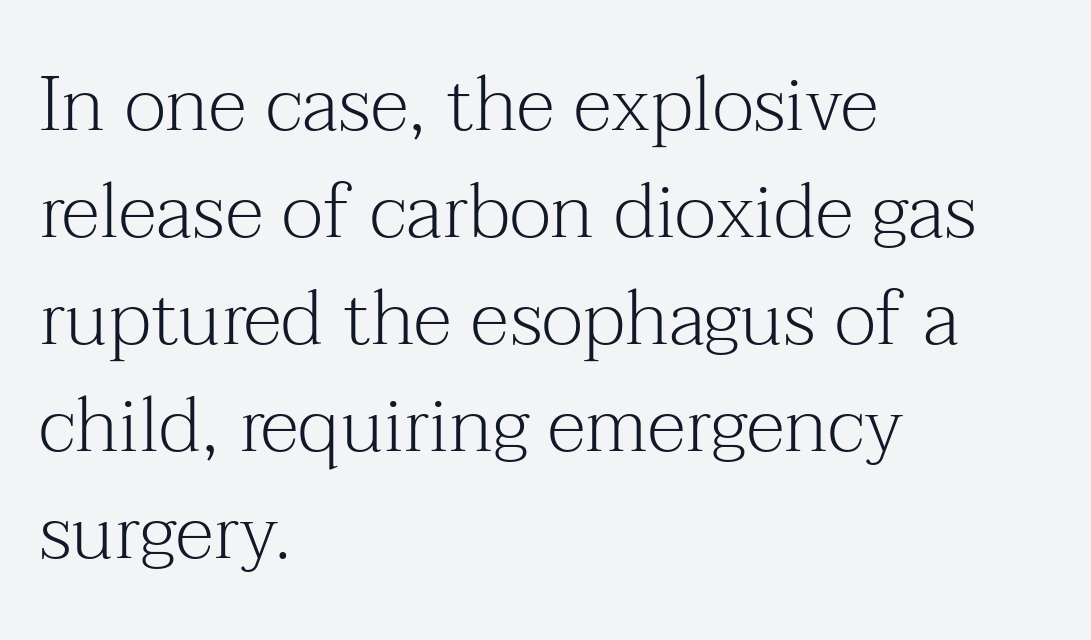
The weight tops out at a normal text grade. Do the letters lean? They stand straight. Anything drawn beneath the words? Only blank space. Each line starts at the same left margin while the right side varies. Letter spacing: default. You can tell from the footed stems that serif type was used.
